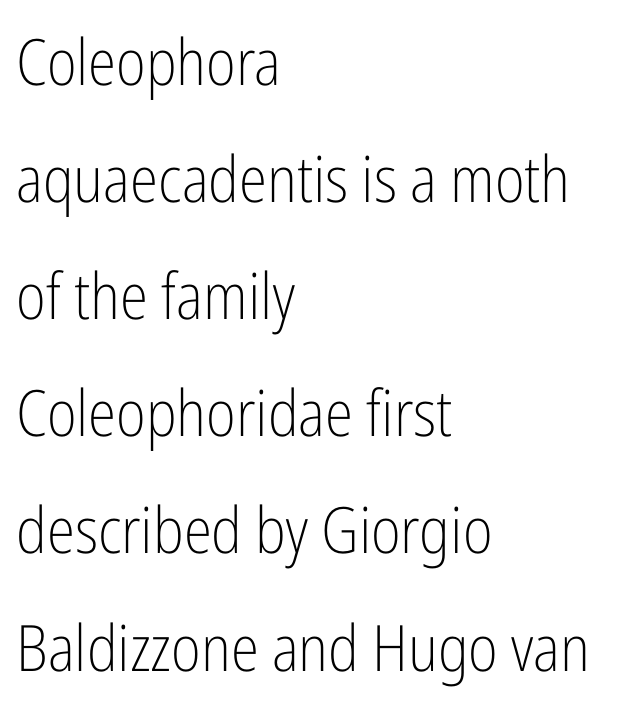
Q: Is the text bold? A: No.
Q: Is the text italic (slanted)? A: No, it is upright.
Q: Is the typeface a serif or a sans-serif typeface? A: Sans-serif.
Q: Is the text underlined? A: No.
Q: How is the paragraph aligned? A: Left-aligned.
Q: Is the spacing between letters normal or unusually wide? A: Normal.
Q: Width (condensed, normal, or wide)? A: Condensed.
Q: Stroke contrast? A: Low.
Q: x-height? A: Medium.
Q: Monospaced? A: No.
